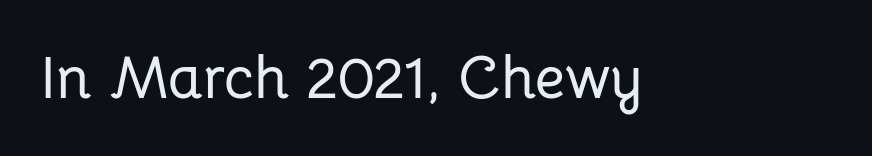
Q: Is the text italic (slanted)? A: No, it is upright.
Q: Is the typeface a serif or a sans-serif typeface? A: Sans-serif.
Q: Is the text underlined? A: No.
Q: Is the spacing between letters normal or unusually wide? A: Normal.
Q: Width (condensed, normal, or wide)? A: Normal.
Q: Stroke contrast? A: Low.
Q: x-height? A: Medium.
Q: Monospaced? A: No.
